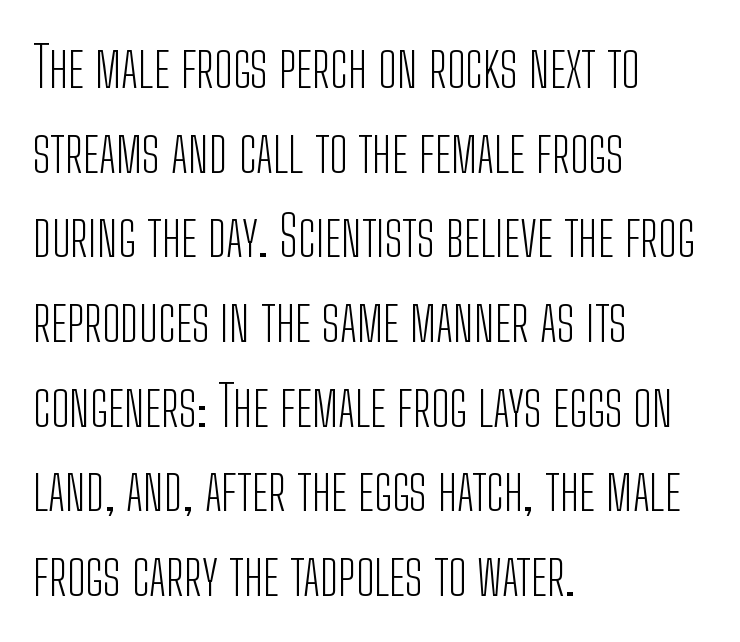
Q: Is the text bold? A: No.
Q: Is the text italic (slanted)? A: No, it is upright.
Q: Is the typeface a serif or a sans-serif typeface? A: Sans-serif.
Q: Is the text underlined? A: No.
Q: How is the paragraph aligned? A: Left-aligned.
Q: Is the spacing between letters normal or unusually wide? A: Normal.
Q: Is the spacing between lines tight, normal or loose? A: Normal.
Q: Width (condensed, normal, or wide)? A: Condensed.
Q: Stroke contrast? A: Low.
Q: x-height? A: Medium.
Q: Monospaced? A: No.
